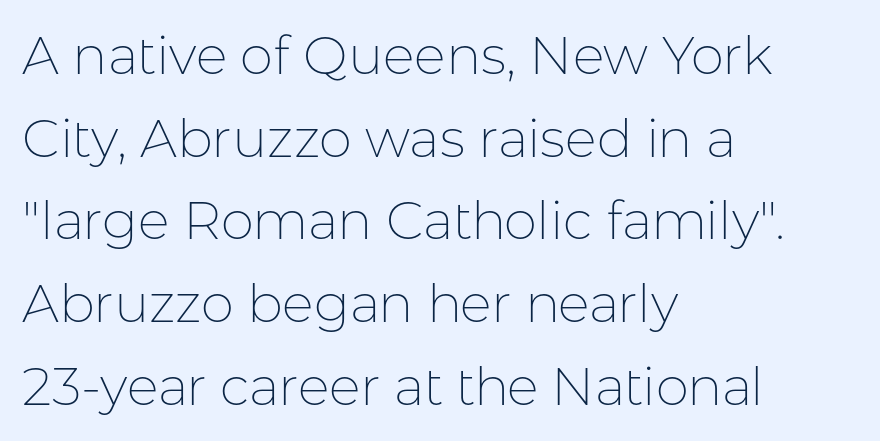
{"serif": "no", "italic": "no", "bold": "no", "weight": "thin", "width": "normal", "stroke_contrast": "low", "x_height": "medium", "monospaced": "no", "underline": "no", "align": "left", "line_spacing": "normal", "line_spacing_ratio": 1.56, "letter_spacing": "normal", "letter_spacing_em": 0.0, "glyph_px": 53}
